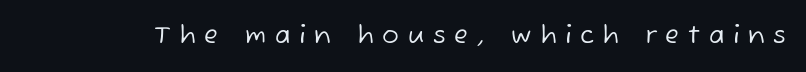
Q: Is the text bold? A: No.
Q: Is the text underlined? A: No.
Q: Is the spacing between letters normal or unusually wide? A: Unusually wide.
